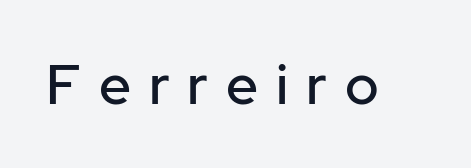
The glyphs in this specimen are sans serif. The face used here is proportionally spaced, like ordinary book or web type. Does extra space separate the letters? Yes, quite a lot of it. Underlining? Definitely not there. The letters stand upright; this is a roman face.
